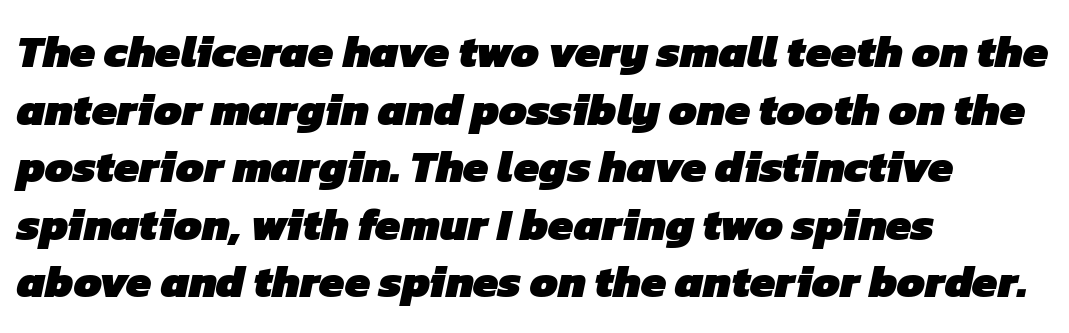
Q: Is the text bold? A: Yes.
Q: Is the typeface a serif or a sans-serif typeface? A: Sans-serif.
Q: Is the text underlined? A: No.
Q: How is the paragraph aligned? A: Left-aligned.
Q: Is the spacing between letters normal or unusually wide? A: Normal.
Q: Is the spacing between lines tight, normal or loose? A: Normal.
Q: Width (condensed, normal, or wide)? A: Normal.
Q: Stroke contrast? A: Low.
Q: x-height? A: Medium.
Q: Monospaced? A: No.
